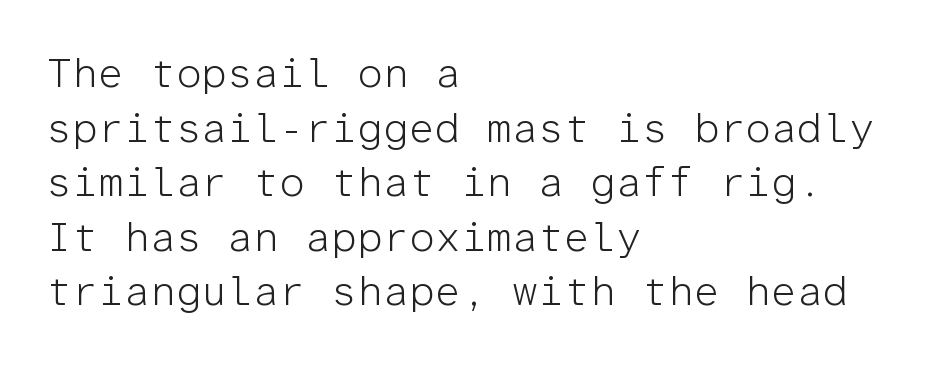
Compared with typical body copy, the letter spacing here is the same. Where is the straight margin? On the left. Each new line begins a customary step beneath the previous one. These lines are rendered in a fixed-pitch font.
